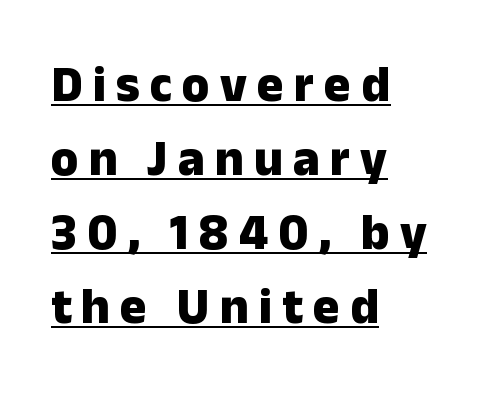
{"serif": "no", "italic": "no", "bold": "yes", "weight": "heavy", "width": "normal", "stroke_contrast": "low", "x_height": "medium", "monospaced": "no", "underline": "yes", "align": "left", "line_spacing": "normal", "line_spacing_ratio": 1.48, "letter_spacing": "wide", "letter_spacing_em": 0.2, "glyph_px": 50}
